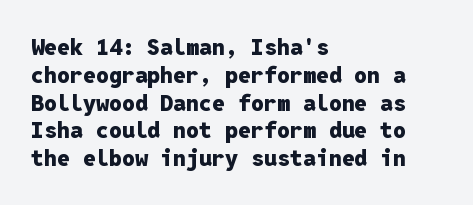
{"italic": "no", "bold": "yes", "underline": "no", "align": "left", "line_spacing_ratio": 1.21, "letter_spacing": "normal", "letter_spacing_em": 0.0, "glyph_px": 23}
